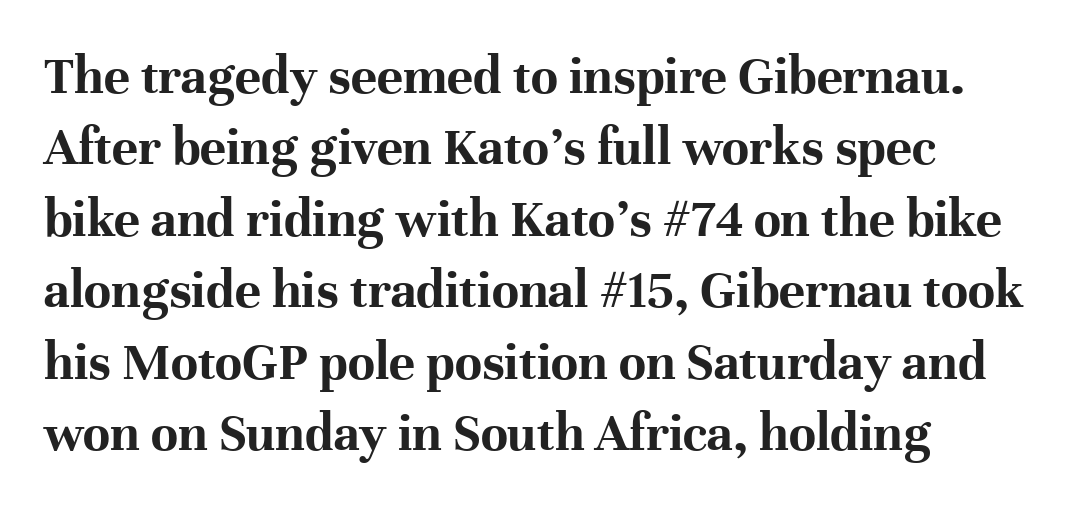
The image shows 55 px bold serif type, upright; set left-aligned, normal line spacing (1.3x), normal letter spacing, not underlined; high stroke contrast and a medium x-height.
